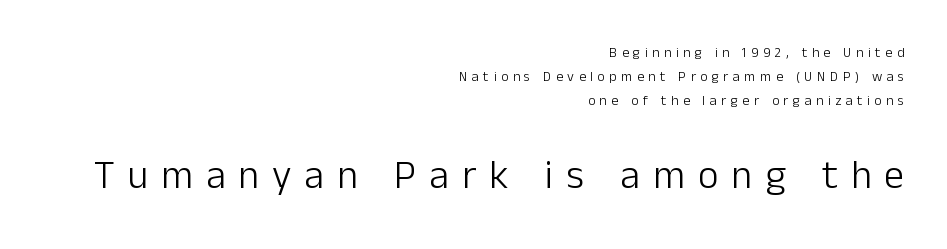
Regarding serifs, this sample does without them. There is plenty of visible air inserted between adjacent glyphs. Unmarked baselines from the first word to the last. The passage shown is not bold in any degree. Larger block? The one below; the one above is distinctly smaller. One-word summary of the alignment: right.
